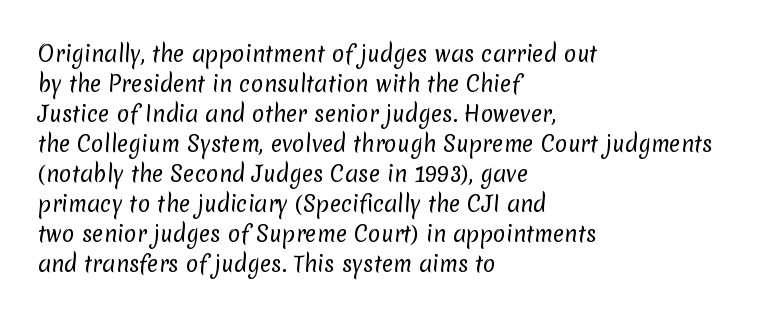
The image shows 21 px text type; set left-aligned, normal line spacing (1.43x), normal letter spacing, not underlined.
